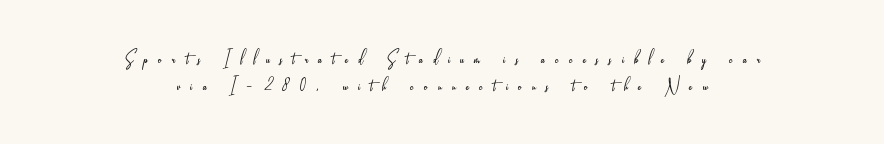
Q: Is the text bold? A: No.
Q: Is the text italic (slanted)? A: Yes.
Q: Is the text underlined? A: No.
Q: How is the paragraph aligned? A: Centered.
Q: Is the spacing between letters normal or unusually wide? A: Unusually wide.
